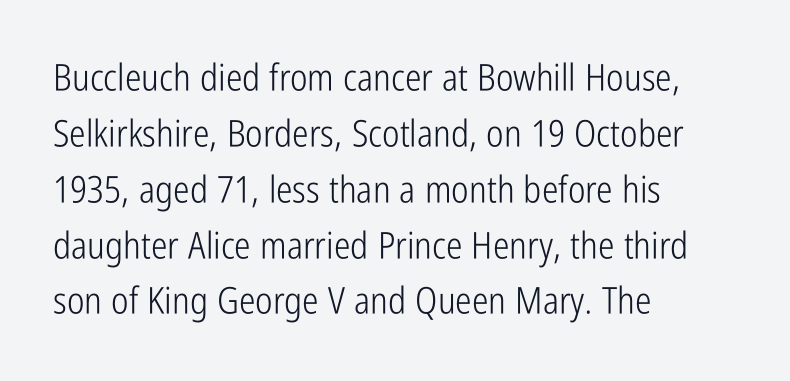
The image shows 37 px light, condensed sans-serif type, upright; set left-aligned, normal line spacing (1.51x), normal letter spacing, not underlined; low stroke contrast and a medium x-height.
